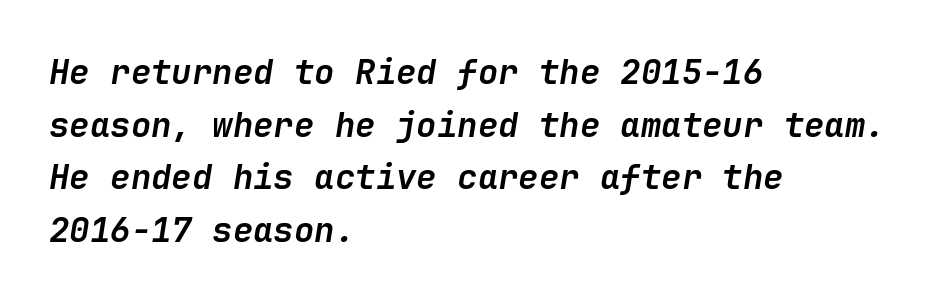
Q: Is the text bold? A: Yes.
Q: Is the text italic (slanted)? A: Yes, it leans right by about 9 degrees.
Q: Is the text underlined? A: No.
Q: How is the paragraph aligned? A: Left-aligned.
Q: Is the spacing between letters normal or unusually wide? A: Normal.
Q: Is the spacing between lines tight, normal or loose? A: Normal.
Q: Width (condensed, normal, or wide)? A: Normal.
Q: Stroke contrast? A: Low.
Q: x-height? A: Medium.
